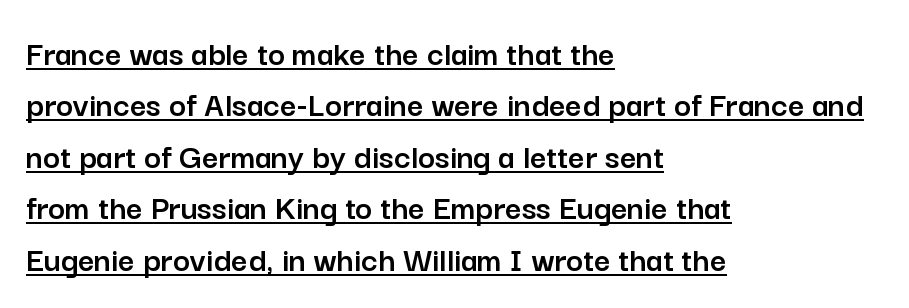
{"serif": "no", "italic": "no", "width": "normal", "stroke_contrast": "low", "x_height": "medium", "monospaced": "no", "underline": "yes", "align": "left", "line_spacing": "normal", "line_spacing_ratio": 1.43, "letter_spacing": "normal", "letter_spacing_em": 0.0, "glyph_px": 36}
